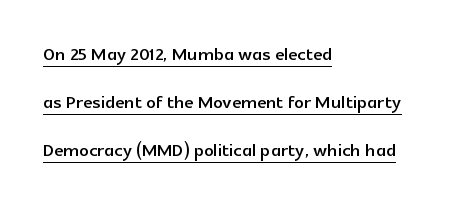
The image shows 24 px text type, upright; set left-aligned, loose line spacing (2.0x), normal letter spacing, underlined.
